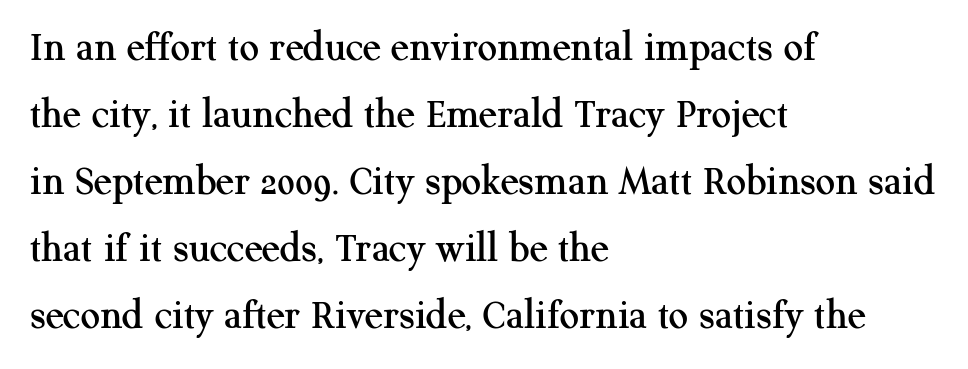
{"serif": "yes", "italic": "no", "width": "normal", "stroke_contrast": "medium", "x_height": "medium", "monospaced": "no", "underline": "no", "align": "left", "line_spacing": "normal", "line_spacing_ratio": 1.56, "letter_spacing": "normal", "letter_spacing_em": 0.0, "glyph_px": 43}
